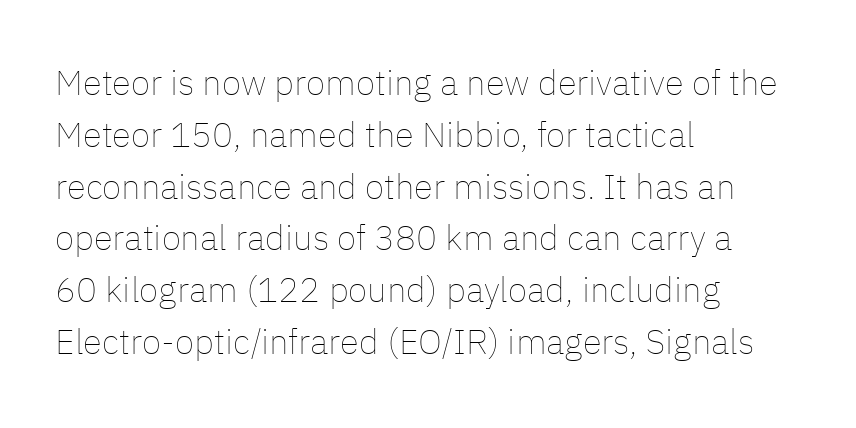
The image shows 35 px thin type, upright; set left-aligned, normal line spacing (1.48x), normal letter spacing, not underlined; low stroke contrast and a medium x-height.
